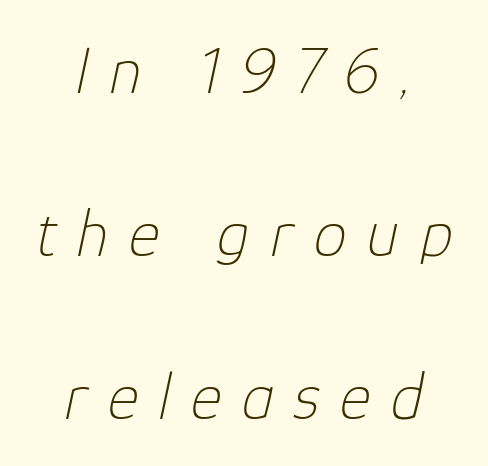
The image shows 67 px thin type, italic (leaning right); set centered, loose line spacing (2.43x), unusually wide letter spacing (+0.3 em), not underlined; low stroke contrast and a medium x-height.
